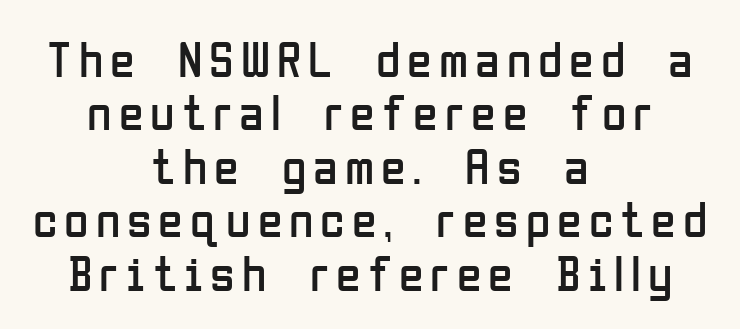
{"serif": "no", "italic": "no", "bold": "no", "weight": "regular", "width": "condensed", "stroke_contrast": "low", "x_height": "medium", "monospaced": "no", "underline": "no", "align": "center", "line_spacing": "tight", "line_spacing_ratio": 1.07, "glyph_px": 50}
